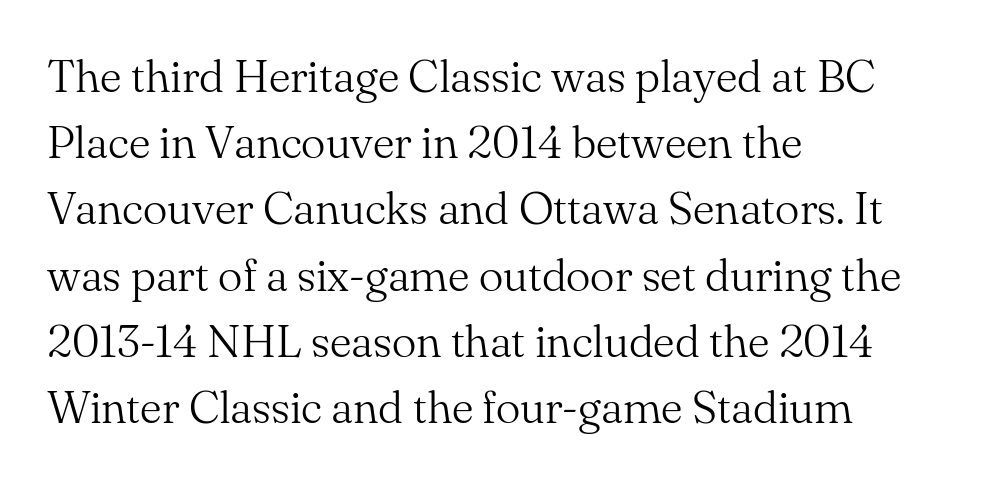
Q: Is the text bold? A: No.
Q: Is the text italic (slanted)? A: No, it is upright.
Q: Is the typeface a serif or a sans-serif typeface? A: Serif.
Q: Is the text underlined? A: No.
Q: How is the paragraph aligned? A: Left-aligned.
Q: Is the spacing between letters normal or unusually wide? A: Normal.
Q: Is the spacing between lines tight, normal or loose? A: Normal.
Q: Width (condensed, normal, or wide)? A: Normal.
Q: Stroke contrast? A: Medium.
Q: x-height? A: Small.
Q: Monospaced? A: No.
